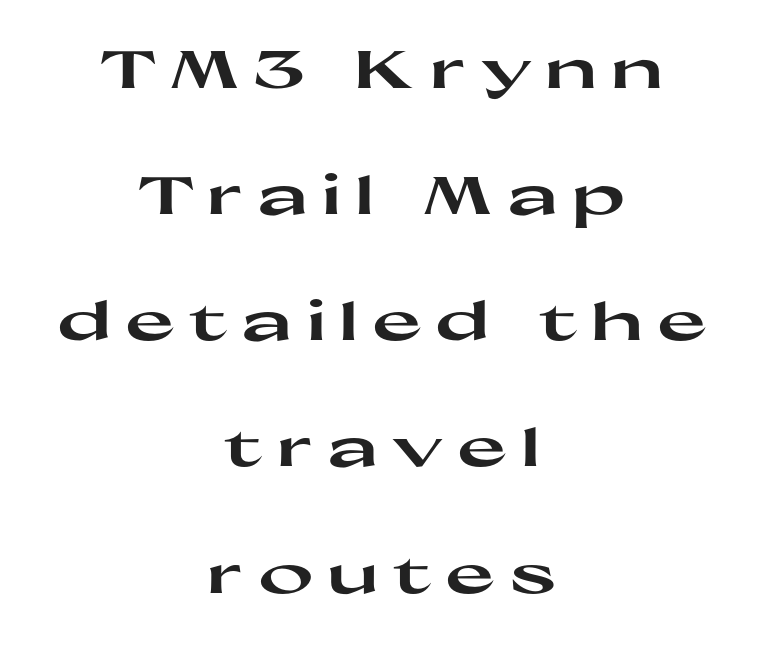
Q: Is the text bold? A: Yes.
Q: Is the text italic (slanted)? A: No, it is upright.
Q: Is the typeface a serif or a sans-serif typeface? A: Sans-serif.
Q: Is the text underlined? A: No.
Q: How is the paragraph aligned? A: Centered.
Q: Is the spacing between letters normal or unusually wide? A: Unusually wide.
Q: Is the spacing between lines tight, normal or loose? A: Loose.
Q: Width (condensed, normal, or wide)? A: Wide.
Q: Stroke contrast? A: High.
Q: x-height? A: Medium.
Q: Monospaced? A: No.
